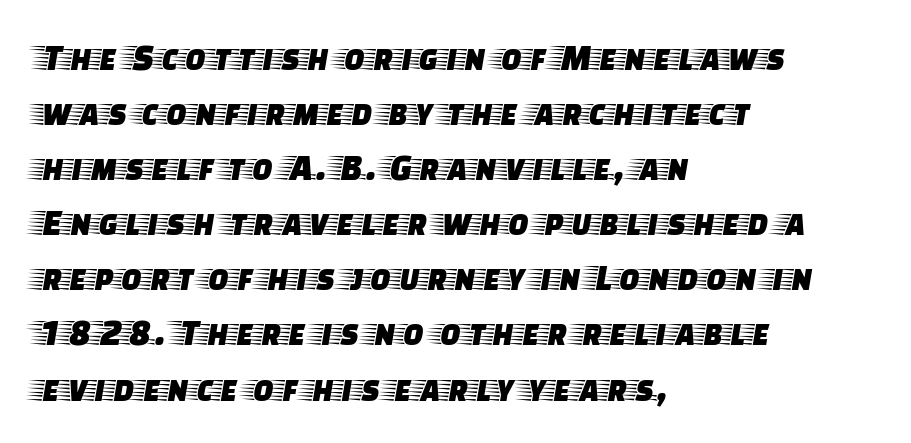
Glance below the letters and you will spot only blank space. Each letter's strokes conclude with small projecting serifs. Does the copy run flush right? No — it runs flush left. Is there much room between lines? A standard amount, neither cramped nor airy. The face used here is proportionally spaced, like ordinary book or web type.
